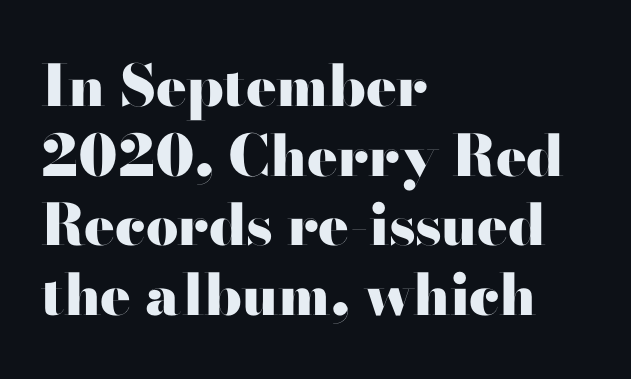
Every stem runs plumb, perpendicular to the baseline. What weight is shown? A full bold with thick strokes. There is no visible air inserted between adjacent glyphs. The compositor pushed each line to the left boundary.
